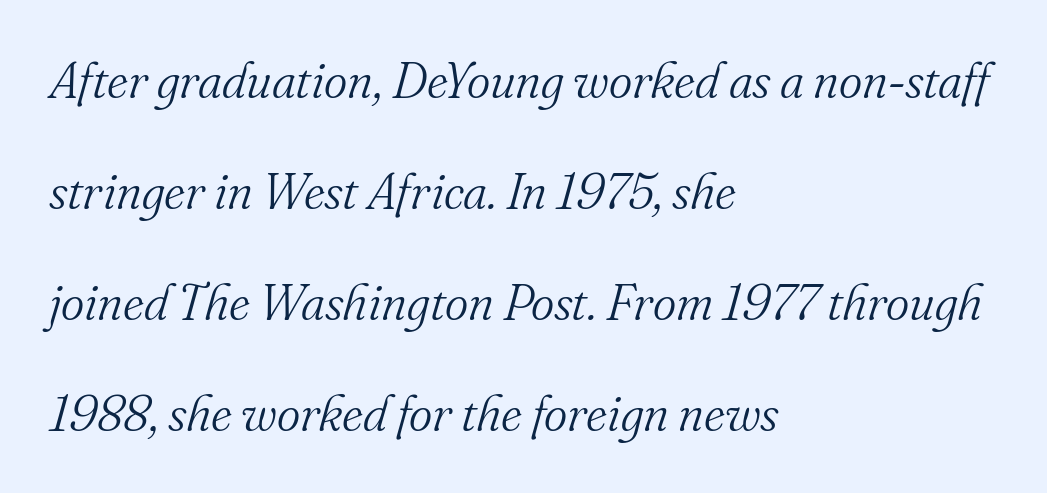
What stands out about the letter spacing? Nothing — it is the standard amount. Letterform terminals end in serifs throughout the passage. Spacing verdict: proportional, widths tailored to each character. In terms of leading, this rendering errs on the spacious side. Nobody drew a line under any word here. Line beginnings align vertically; line endings do not.
